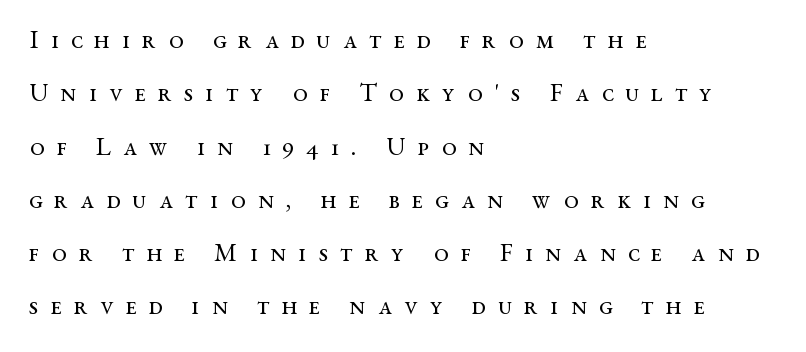
The image shows 26 px text type, upright; set left-aligned, loose line spacing (2.05x), unusually wide letter spacing (+0.46 em), not underlined.
